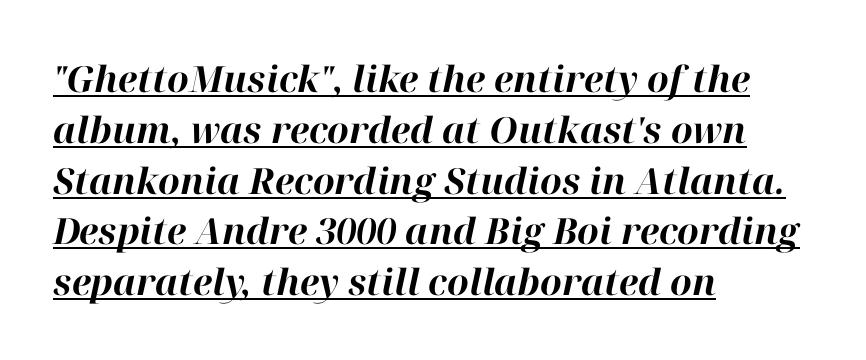
The image shows 36 px bold type, italic (leaning right); set left-aligned, normal line spacing (1.41x), normal letter spacing, underlined; high stroke contrast and a medium x-height.
